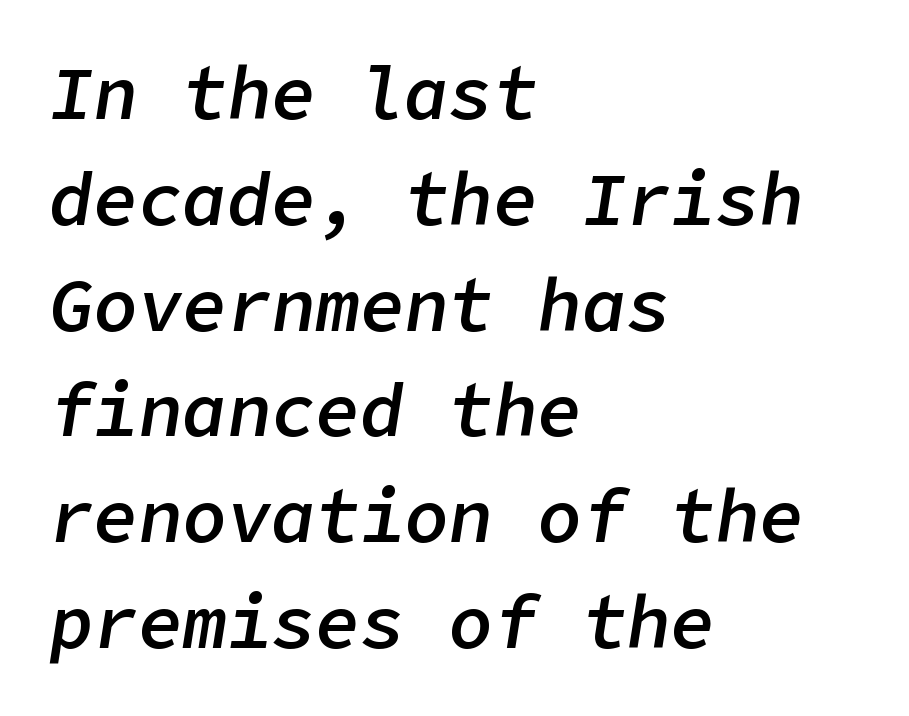
The image shows 74 px semibold type, italic (leaning right); set left-aligned, normal line spacing (1.43x), normal letter spacing, not underlined; low stroke contrast and a medium x-height.
